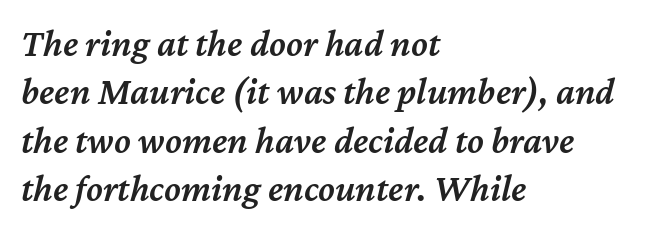
Q: Is the text bold? A: Semi-bold.
Q: Is the text italic (slanted)? A: Yes, it leans right by about 12 degrees.
Q: Is the text underlined? A: No.
Q: How is the paragraph aligned? A: Left-aligned.
Q: Is the spacing between letters normal or unusually wide? A: Normal.
Q: Is the spacing between lines tight, normal or loose? A: Normal.
Q: Width (condensed, normal, or wide)? A: Normal.
Q: Stroke contrast? A: Medium.
Q: x-height? A: Medium.
Q: Monospaced? A: No.
